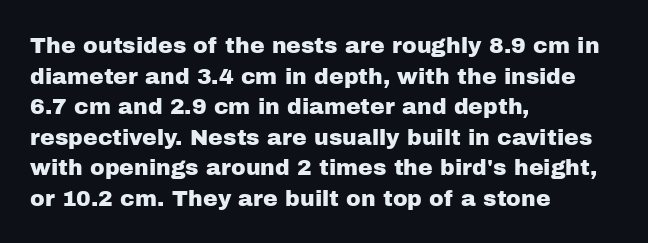
{"italic": "no", "underline": "no", "align": "left", "line_spacing": "normal", "line_spacing_ratio": 1.39, "letter_spacing": "normal", "letter_spacing_em": 0.0, "glyph_px": 22}
